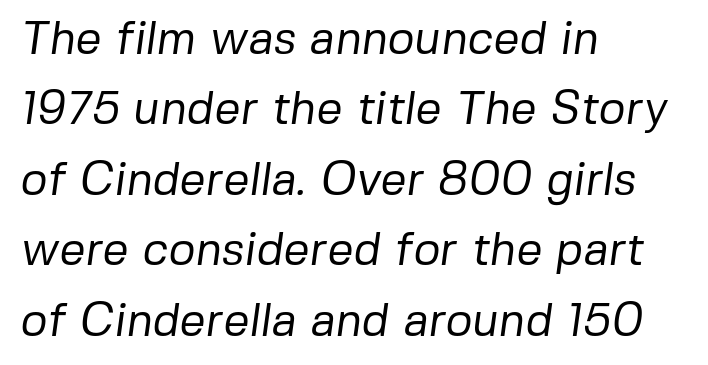
Q: Is the text bold? A: No.
Q: Is the typeface a serif or a sans-serif typeface? A: Sans-serif.
Q: Is the text underlined? A: No.
Q: How is the paragraph aligned? A: Left-aligned.
Q: Is the spacing between letters normal or unusually wide? A: Normal.
Q: Is the spacing between lines tight, normal or loose? A: Normal.
Q: Width (condensed, normal, or wide)? A: Normal.
Q: Stroke contrast? A: Low.
Q: x-height? A: Medium.
Q: Monospaced? A: No.
